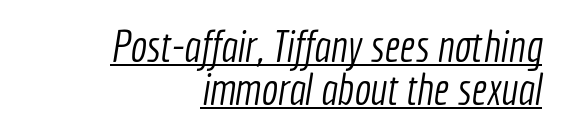
Q: Is the text bold? A: No.
Q: Is the typeface a serif or a sans-serif typeface? A: Sans-serif.
Q: Is the text underlined? A: Yes.
Q: How is the paragraph aligned? A: Right-aligned.
Q: Is the spacing between letters normal or unusually wide? A: Normal.
Q: Is the spacing between lines tight, normal or loose? A: Tight.
Q: Width (condensed, normal, or wide)? A: Condensed.
Q: x-height? A: Medium.
Q: Monospaced? A: No.
